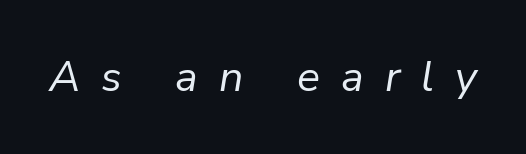
Q: Is the text bold? A: No.
Q: Is the text italic (slanted)? A: Yes, it leans right by about 9 degrees.
Q: Is the text underlined? A: No.
Q: Is the spacing between letters normal or unusually wide? A: Unusually wide.
Q: Width (condensed, normal, or wide)? A: Normal.
Q: Stroke contrast? A: Low.
Q: x-height? A: Medium.
Q: Monospaced? A: No.
